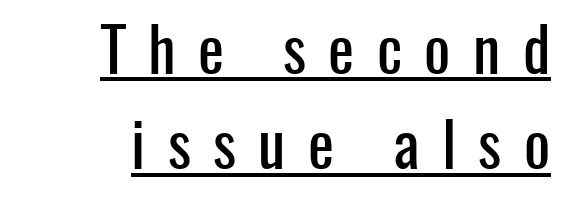
A typesetter would mark this as roman, not italic. In terms of letterspacing, this is a distinctly airy, spread setting. Notice how a bar underscores the lettering throughout. Each letter keeps its own natural width here, so spacing adapts to shape.
